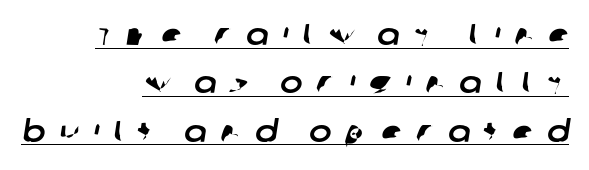
The paragraph shown leans on its right margin. Underline: present. Compared with typical paragraphs, the rows here are spaced about the same. Observe the wide spacing: letters keep a clear distance from each other. The letters advance in unequal steps, a hallmark of proportional type. A typesetter would label this face a sans.
